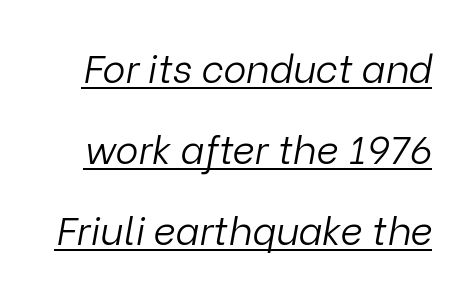
Q: Is the text bold? A: No.
Q: Is the text italic (slanted)? A: Yes, it leans right by about 9 degrees.
Q: Is the text underlined? A: Yes.
Q: Is the spacing between letters normal or unusually wide? A: Normal.
Q: Is the spacing between lines tight, normal or loose? A: Loose.
Q: Width (condensed, normal, or wide)? A: Normal.
Q: Stroke contrast? A: Low.
Q: x-height? A: Medium.
Q: Monospaced? A: No.
